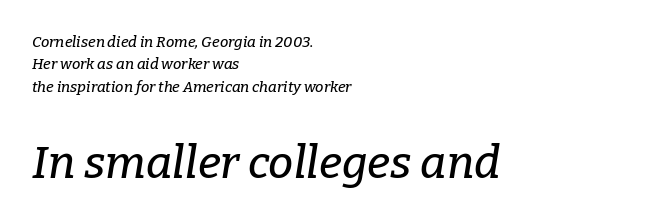
The image shows 45 px serif type, italic (leaning right); set left-aligned, normal line spacing (1.5x), normal letter spacing, not underlined; the second (bottom) block is 3.0x larger; low stroke contrast and a medium x-height.
